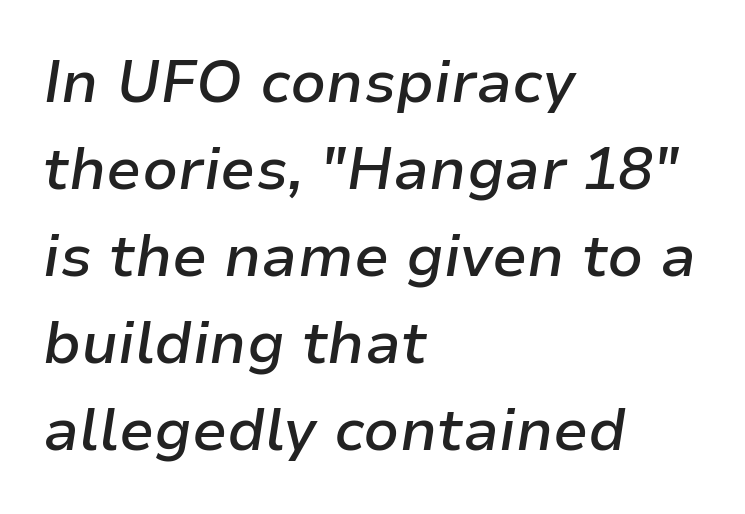
The image shows 58 px semibold type, italic (leaning right); set left-aligned, normal line spacing (1.5x), normal letter spacing, not underlined; low stroke contrast and a medium x-height.
